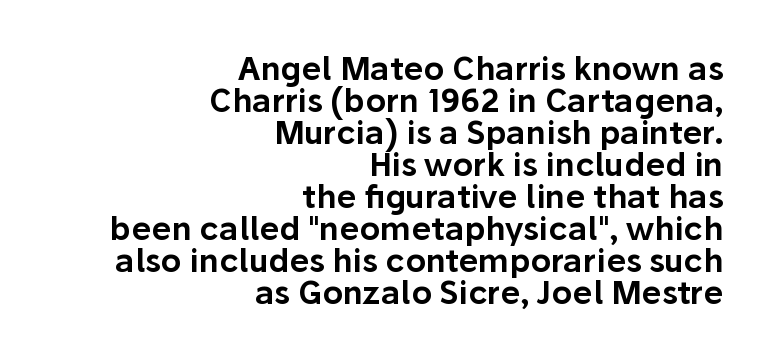
{"serif": "no", "italic": "no", "width": "normal", "stroke_contrast": "low", "x_height": "medium", "monospaced": "no", "underline": "no", "align": "right", "line_spacing": "tight", "line_spacing_ratio": 1.0, "letter_spacing": "normal", "letter_spacing_em": 0.0, "glyph_px": 32}
